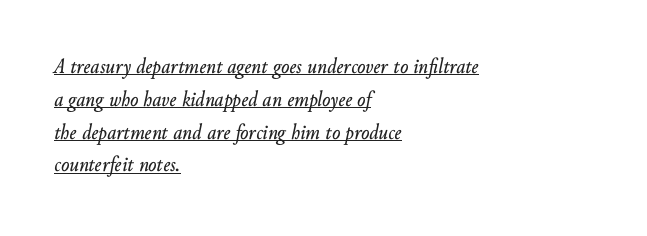
Whoever set this chose a conventional vertical rhythm. Underlined type. There is no visible air inserted between adjacent glyphs. Is the type slanted? Yes — the strokes lean at a clear angle.
